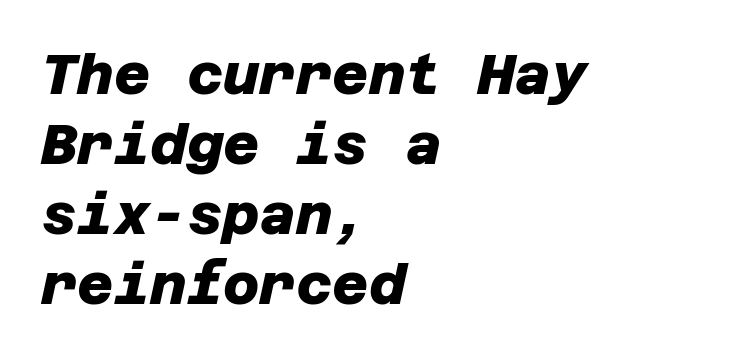
The image shows 56 px heavy sans-serif type; set left-aligned, normal line spacing (1.25x), normal letter spacing, not underlined; low stroke contrast and a large x-height.
